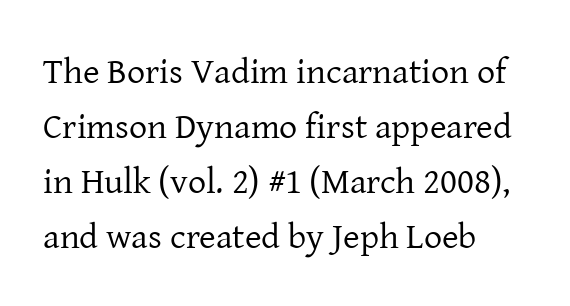
{"serif": "yes", "italic": "no", "bold": "no", "weight": "regular", "width": "normal", "stroke_contrast": "low", "x_height": "medium", "monospaced": "no", "underline": "no", "align": "left", "line_spacing": "normal", "line_spacing_ratio": 1.53, "letter_spacing": "normal", "letter_spacing_em": 0.0, "glyph_px": 36}
